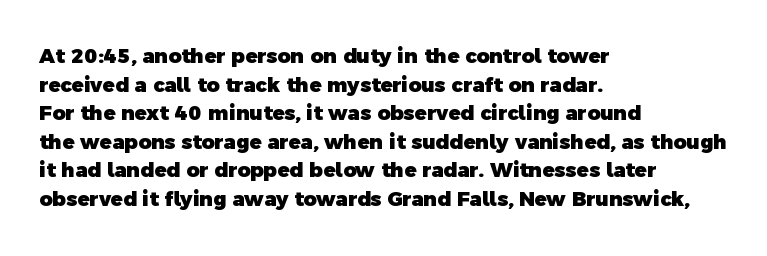
The lines sit at an ordinary, default distance from one another. These lines keep a tight, regular rhythm from letter to letter. How heavy is the stroke? Heavy — this is a bold. Clear beneath every line of the passage. Compared with a centered layout, this one pins lines to the left instead.
